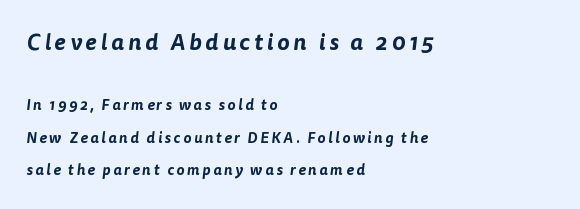
The image shows 23 px text type; set left-aligned, loose line spacing (2.17x), not underlined; the first (top) block is 1.53x larger.
